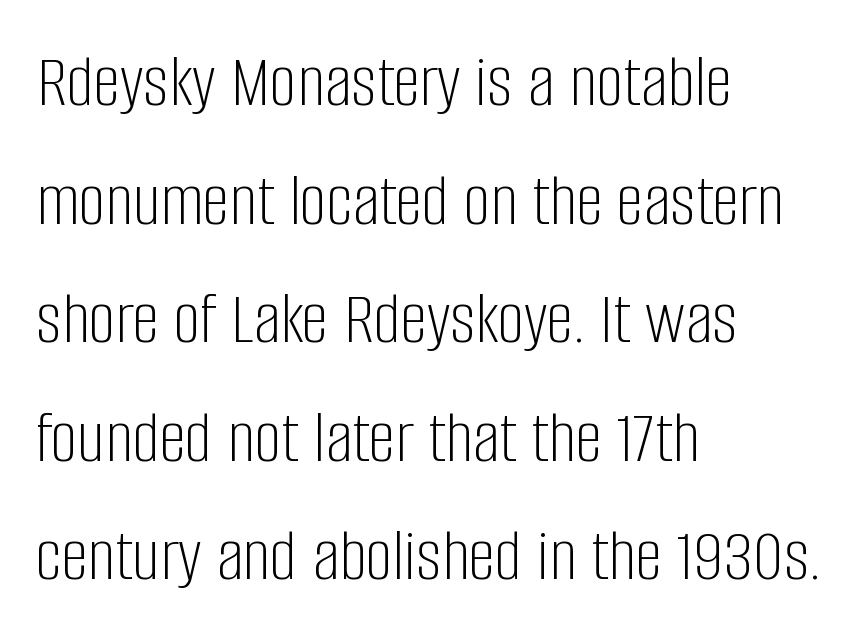
Descender tails drop into unmarked territory. The typography opts for an upright posture over an oblique one. To sum up the face: it is a sans, with no serifs. Look at the tracking — it's just the regular setting, nothing added.
